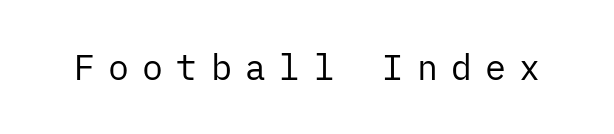
{"serif": "no", "italic": "no", "bold": "no", "weight": "regular", "width": "normal", "stroke_contrast": "low", "x_height": "medium", "underline": "no", "letter_spacing": "wide", "letter_spacing_em": 0.38, "glyph_px": 35}
